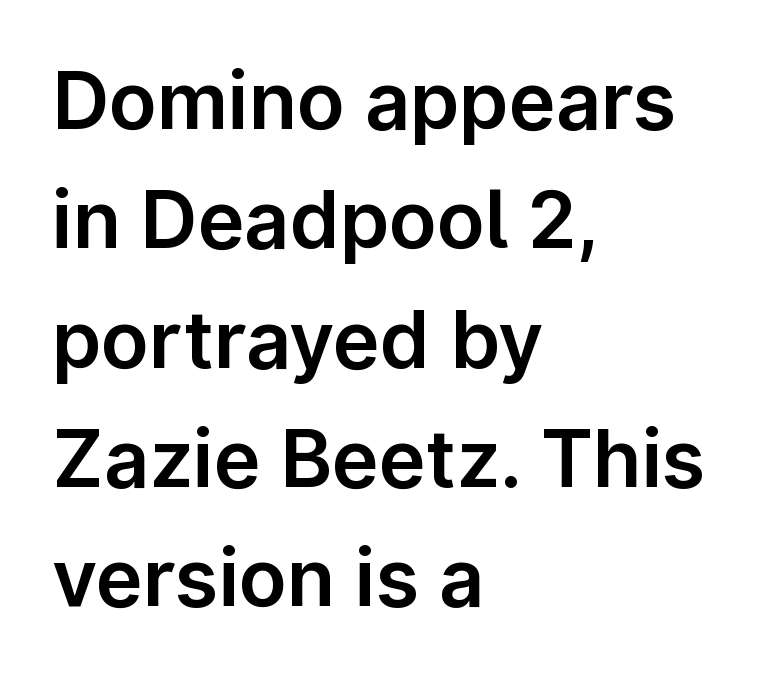
The image shows 79 px sans-serif type, upright; set left-aligned, normal line spacing (1.51x), normal letter spacing, not underlined; low stroke contrast and a medium x-height.
